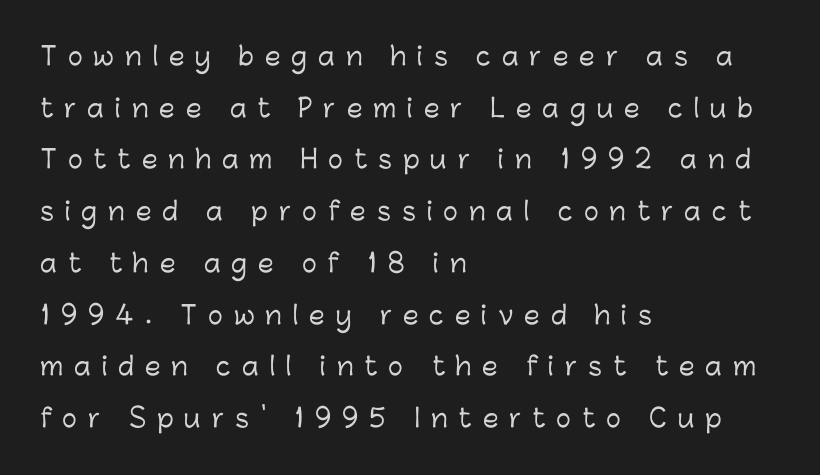
The image shows 25 px text type, upright; set left-aligned, loose line spacing (2.07x), unusually wide letter spacing (+0.44 em), not underlined.
